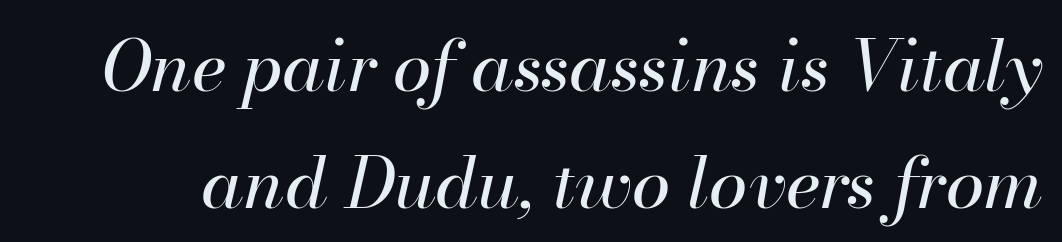
Q: Is the text bold? A: No.
Q: Is the text italic (slanted)? A: Yes, it leans right by about 13 degrees.
Q: Is the text underlined? A: No.
Q: Is the spacing between letters normal or unusually wide? A: Normal.
Q: Is the spacing between lines tight, normal or loose? A: Normal.
Q: Width (condensed, normal, or wide)? A: Normal.
Q: Stroke contrast? A: High.
Q: x-height? A: Small.
Q: Monospaced? A: No.
